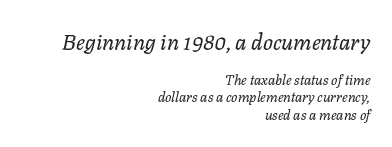
If you drew a ruler down the right edge, every line would touch it. The foot of each line stays bare and open. Scale decreases going downward across the two blocks. Each stroke keeps to a modest, everyday thickness or less. In terms of letterspacing, this is plain default setting.
